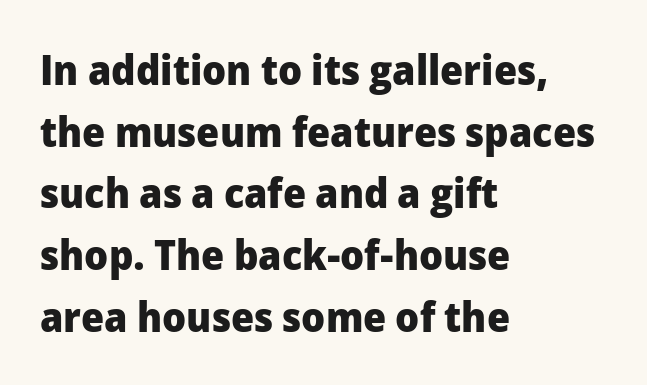
The axis of the letterforms is exactly vertical. Is this a sans? Yes — the strokes have no serifs. Just letters on the line, the space beneath them empty. Proportional: the letters do not fall into vertical columns.
